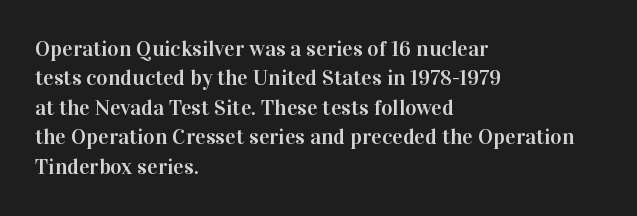
Q: Is the text italic (slanted)? A: No, it is upright.
Q: Is the text underlined? A: No.
Q: How is the paragraph aligned? A: Left-aligned.
Q: Is the spacing between letters normal or unusually wide? A: Normal.
Q: Is the spacing between lines tight, normal or loose? A: Normal.
